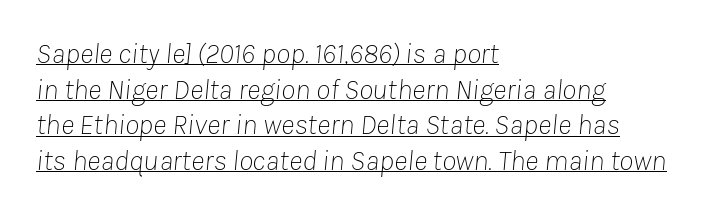
The image shows 29 px thin type, italic (leaning right); set left-aligned, line spacing 1.23x, normal letter spacing, underlined; low stroke contrast and a medium x-height.
